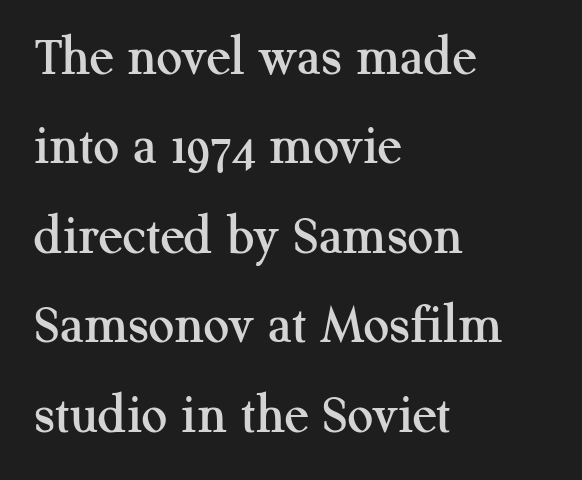
The baseline area is clear. Spacing between characters is what you'd get straight out of the box. The font family rendered here belongs to the serif group. Is this a fixed-width face? No — the glyphs have proportional, varying widths. The paragraph shown leans on its left margin.
